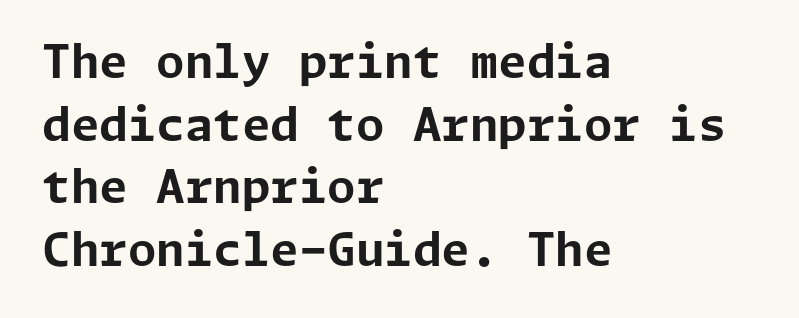
Ordinary non-slanted type is in use. Leftover space on each line is placed entirely after the last word. This sample keeps an unexceptional amount of space between lines. Standard letterfit; no display-style spreading of the glyphs. These words are printed bold, with thick strokes throughout.
